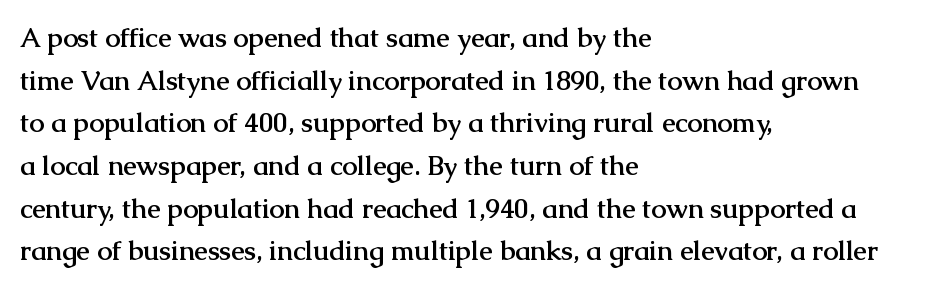
The image shows 27 px bold type, upright; set left-aligned, normal line spacing (1.58x), normal letter spacing, not underlined.
